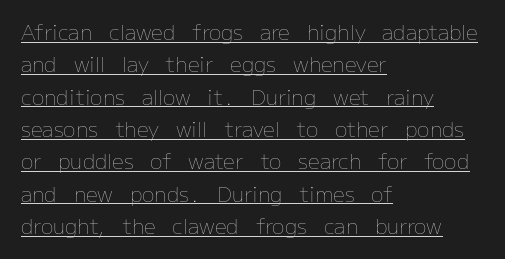
Q: Is the text bold? A: No.
Q: Is the text italic (slanted)? A: No, it is upright.
Q: Is the text underlined? A: Yes.
Q: How is the paragraph aligned? A: Left-aligned.
Q: Is the spacing between letters normal or unusually wide? A: Normal.
Q: Is the spacing between lines tight, normal or loose? A: Normal.
